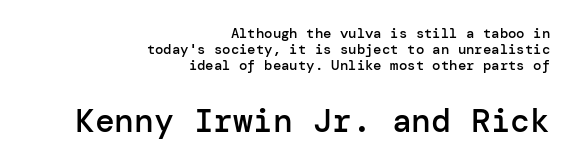
Q: Is the text bold? A: Semi-bold.
Q: Is the text italic (slanted)? A: No, it is upright.
Q: Is the typeface a serif or a sans-serif typeface? A: Sans-serif.
Q: Is the text underlined? A: No.
Q: How is the paragraph aligned? A: Right-aligned.
Q: Is the spacing between letters normal or unusually wide? A: Normal.
Q: Is the spacing between lines tight, normal or loose? A: Tight.
Q: Which block of text is set in a larger size, the first (top) or the second (bottom)? A: The second (bottom) one.
Q: Width (condensed, normal, or wide)? A: Normal.
Q: Stroke contrast? A: Low.
Q: x-height? A: Medium.
